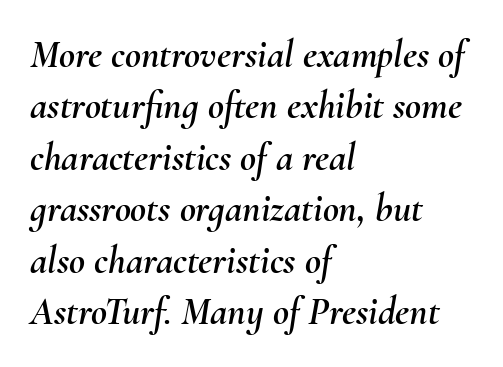
Notice how descenders clear the ascenders below comfortably — that's standard leading. The passage is arranged the way most books set body copy — flush left. Varying glyph widths throughout — classic text-font behaviour. Emphasis-style slanted type is in use. Short note: letters normally spaced.
